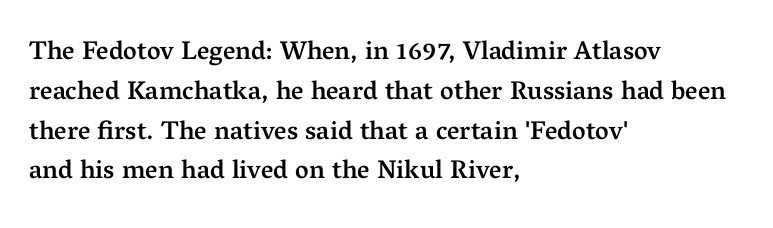
{"italic": "no", "bold": "semi", "underline": "no", "align": "left", "line_spacing": "normal", "line_spacing_ratio": 1.53, "letter_spacing": "normal", "letter_spacing_em": 0.0, "glyph_px": 26}
